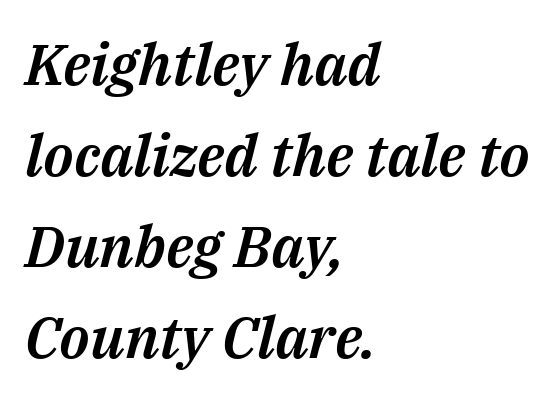
{"italic": "yes", "lean": "right", "slant_degrees": 14, "width": "normal", "stroke_contrast": "medium", "x_height": "medium", "monospaced": "no", "underline": "no", "align": "left", "line_spacing": "normal", "line_spacing_ratio": 1.57, "letter_spacing": "normal", "letter_spacing_em": 0.0, "glyph_px": 58}
